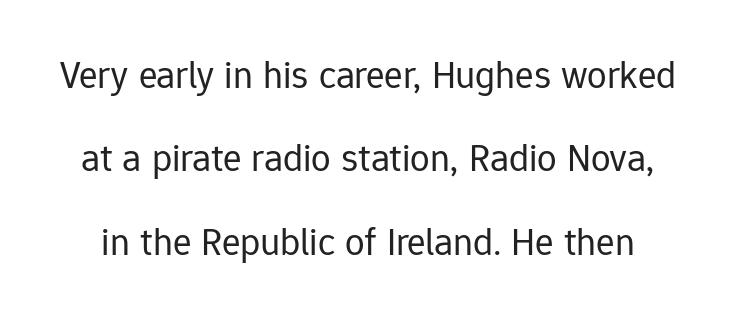
{"serif": "no", "italic": "no", "bold": "no", "weight": "regular", "width": "normal", "stroke_contrast": "low", "x_height": "medium", "monospaced": "no", "underline": "no", "line_spacing": "loose", "line_spacing_ratio": 2.14, "letter_spacing": "normal", "letter_spacing_em": 0.0, "glyph_px": 39}
